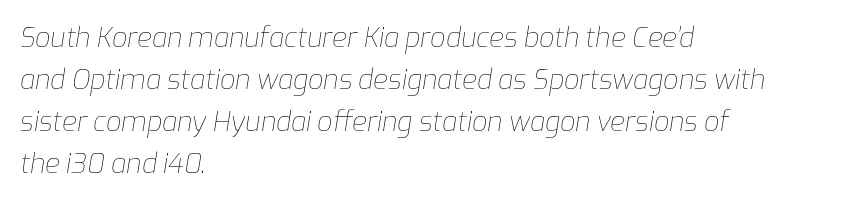
Q: Is the text bold? A: No.
Q: Is the text italic (slanted)? A: Yes, it leans right by about 9 degrees.
Q: Is the text underlined? A: No.
Q: How is the paragraph aligned? A: Left-aligned.
Q: Is the spacing between letters normal or unusually wide? A: Normal.
Q: Is the spacing between lines tight, normal or loose? A: Normal.
